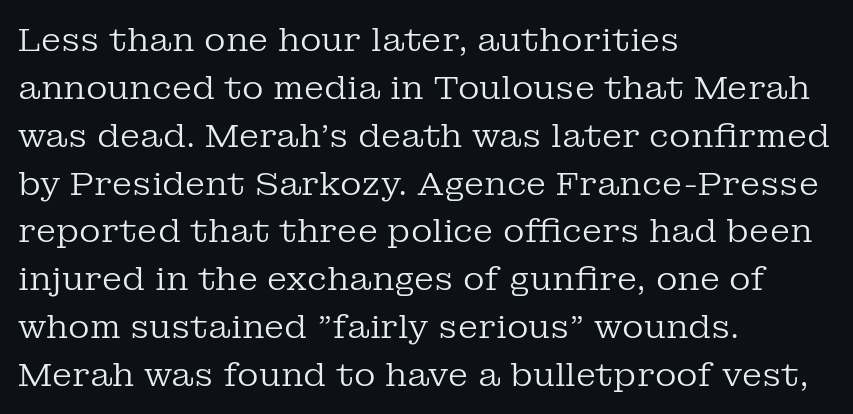
{"serif": "yes", "italic": "no", "bold": "no", "weight": "regular", "width": "normal", "stroke_contrast": "low", "x_height": "medium", "monospaced": "no", "underline": "no", "align": "left", "line_spacing": "normal", "line_spacing_ratio": 1.45, "letter_spacing": "normal", "letter_spacing_em": 0.0, "glyph_px": 33}
